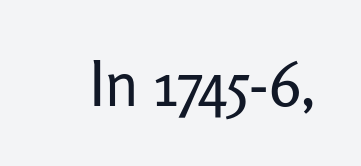
Q: Is the text bold? A: No.
Q: Is the text italic (slanted)? A: No, it is upright.
Q: Is the typeface a serif or a sans-serif typeface? A: Sans-serif.
Q: Is the text underlined? A: No.
Q: Is the spacing between letters normal or unusually wide? A: Normal.
Q: Width (condensed, normal, or wide)? A: Normal.
Q: Stroke contrast? A: Low.
Q: x-height? A: Medium.
Q: Monospaced? A: No.
